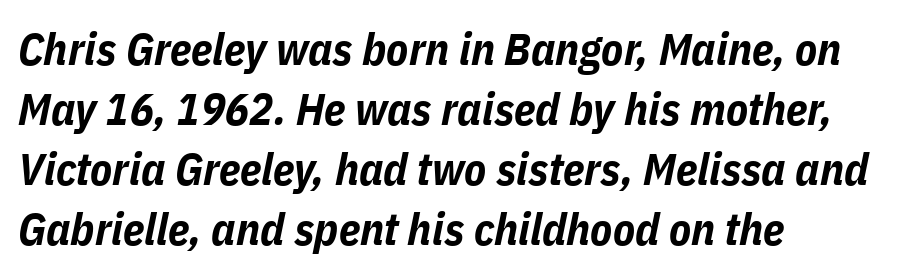
Q: Is the text bold? A: Yes.
Q: Is the text italic (slanted)? A: Yes, it leans right by about 11 degrees.
Q: Is the text underlined? A: No.
Q: How is the paragraph aligned? A: Left-aligned.
Q: Is the spacing between letters normal or unusually wide? A: Normal.
Q: Is the spacing between lines tight, normal or loose? A: Normal.
Q: Width (condensed, normal, or wide)? A: Condensed.
Q: Stroke contrast? A: Low.
Q: x-height? A: Medium.
Q: Monospaced? A: No.
